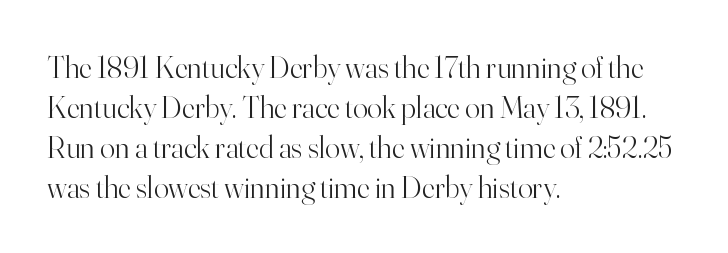
The image shows 31 px light serif type, upright; set left-aligned, normal line spacing (1.29x), normal letter spacing, not underlined; high stroke contrast and a small x-height.
